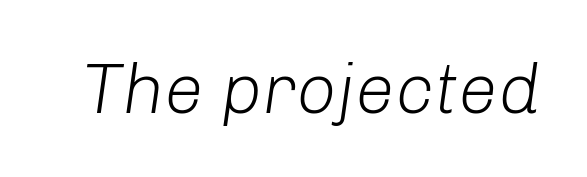
The typography opts for an oblique posture over an upright one. The horizontal fit of the characters is conventional and even. Stroke thickness stays within the range of a standard reading face or lighter. Do the characters align in a grid? No, the font is proportional. The baseline area is clear.
